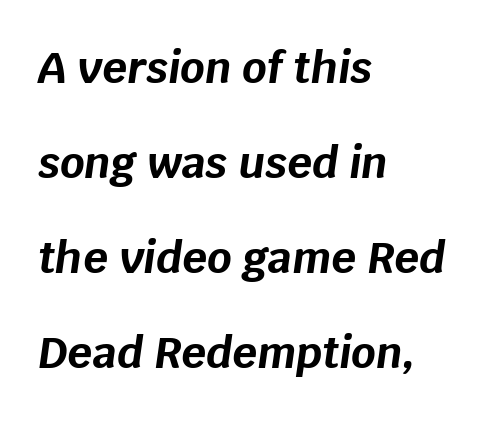
The image shows 43 px bold type, italic (leaning right); set left-aligned, loose line spacing (2.21x), normal letter spacing, not underlined; low stroke contrast and a large x-height.
